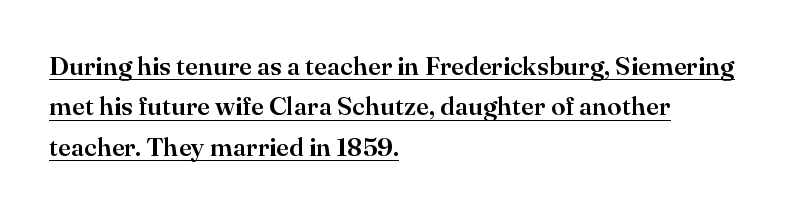
Q: Is the text italic (slanted)? A: No, it is upright.
Q: Is the text underlined? A: Yes.
Q: How is the paragraph aligned? A: Left-aligned.
Q: Is the spacing between letters normal or unusually wide? A: Normal.
Q: Is the spacing between lines tight, normal or loose? A: Normal.
